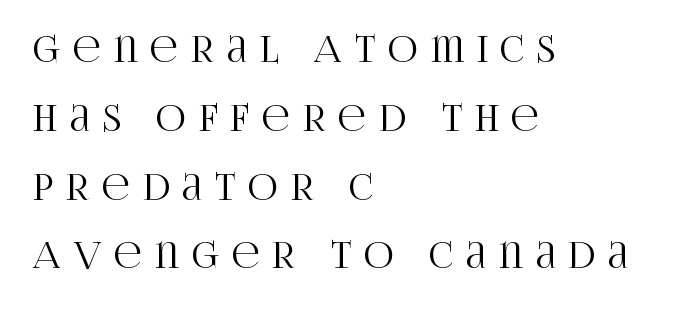
{"serif": "yes", "italic": "no", "width": "condensed", "stroke_contrast": "high", "x_height": "large", "monospaced": "no", "underline": "no", "align": "left", "line_spacing_ratio": 1.86, "letter_spacing": "wide", "letter_spacing_em": 0.35, "glyph_px": 37}
